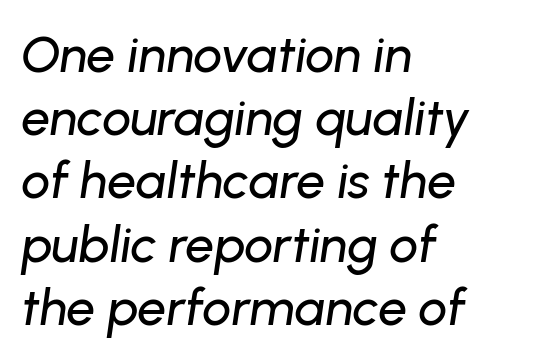
These lines are rendered in a variable-pitch font. This sample uses plain, unmodified letter spacing. The axis of the letterforms is tilted away from vertical. Glance below the letters and you will spot only blank space.
